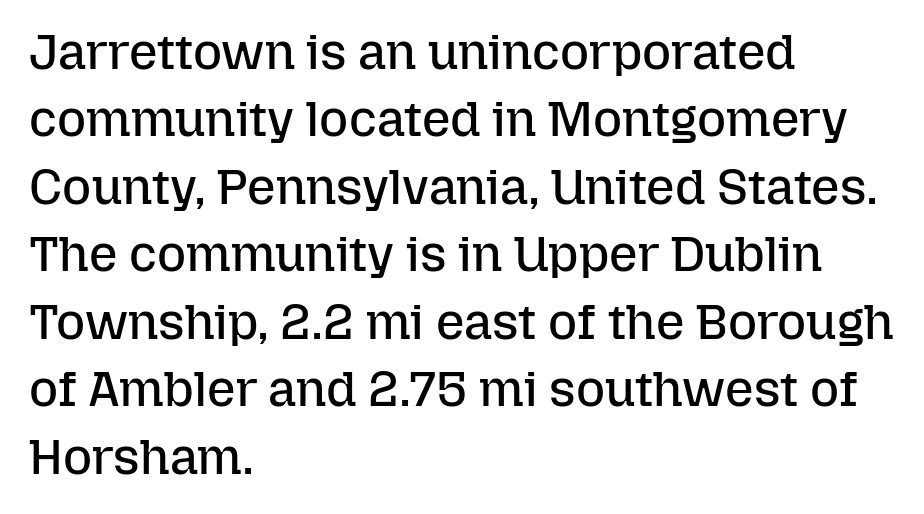
The image shows 50 px regular-weight type, upright; set left-aligned, normal line spacing (1.35x), normal letter spacing, not underlined; low stroke contrast and a medium x-height.
